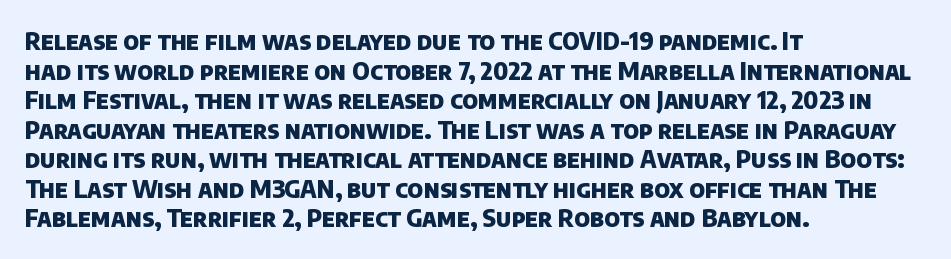
Q: Is the text bold? A: Yes.
Q: Is the text underlined? A: No.
Q: How is the paragraph aligned? A: Left-aligned.
Q: Is the spacing between letters normal or unusually wide? A: Normal.
